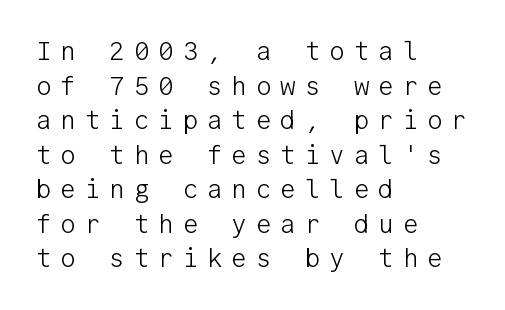
{"italic": "no", "bold": "no", "underline": "no", "align": "left", "line_spacing": "normal", "line_spacing_ratio": 1.33, "letter_spacing": "wide", "letter_spacing_em": 0.34, "glyph_px": 26}
